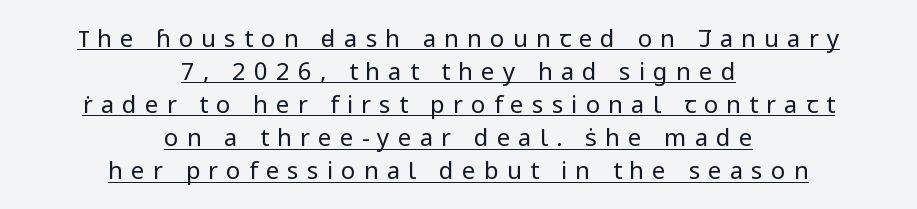
The image shows 24 px text type, upright; set centered, normal line spacing (1.38x), unusually wide letter spacing (+0.34 em), underlined.
